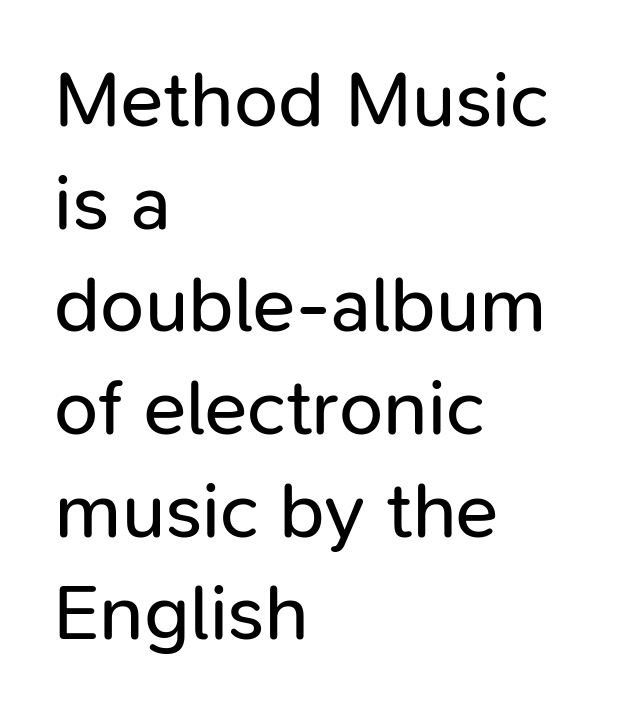
{"serif": "no", "italic": "no", "bold": "no", "weight": "regular", "width": "normal", "stroke_contrast": "low", "x_height": "medium", "monospaced": "no", "underline": "no", "align": "left", "line_spacing": "normal", "line_spacing_ratio": 1.3, "letter_spacing": "normal", "letter_spacing_em": 0.0, "glyph_px": 79}
